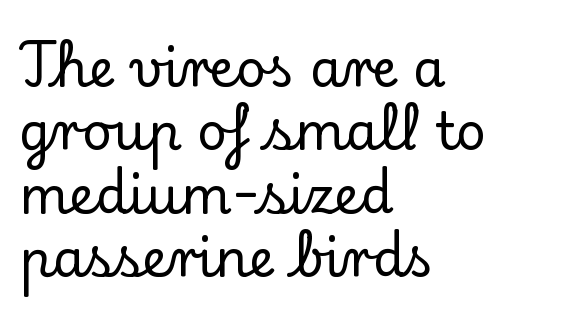
{"serif": "yes", "italic": "no", "width": "normal", "stroke_contrast": "low", "x_height": "small", "monospaced": "no", "underline": "no", "align": "left", "line_spacing_ratio": 1.22, "letter_spacing": "normal", "letter_spacing_em": 0.0, "glyph_px": 52}
